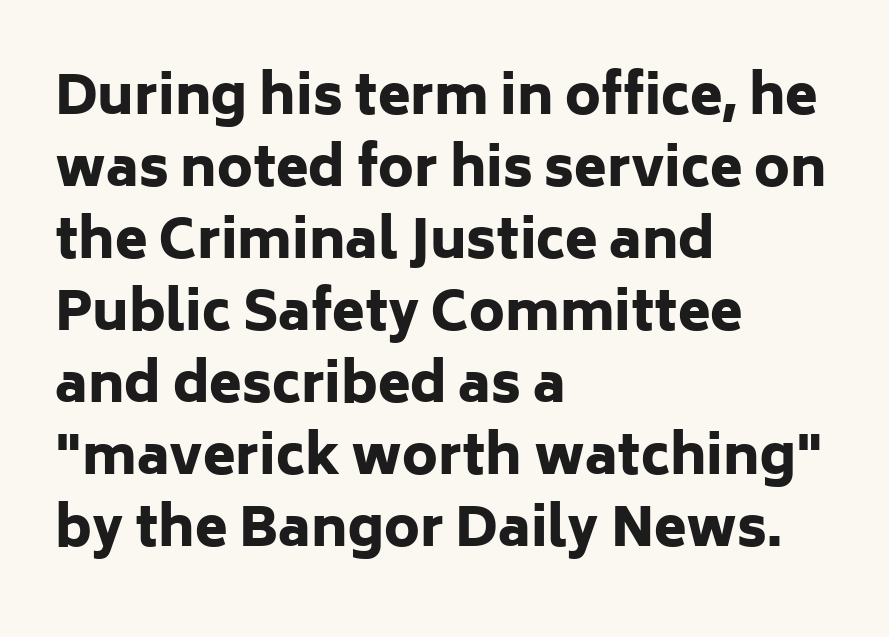
The image shows 53 px heavy sans-serif type, upright; set left-aligned, normal line spacing (1.36x), normal letter spacing, not underlined; low stroke contrast and a medium x-height.
